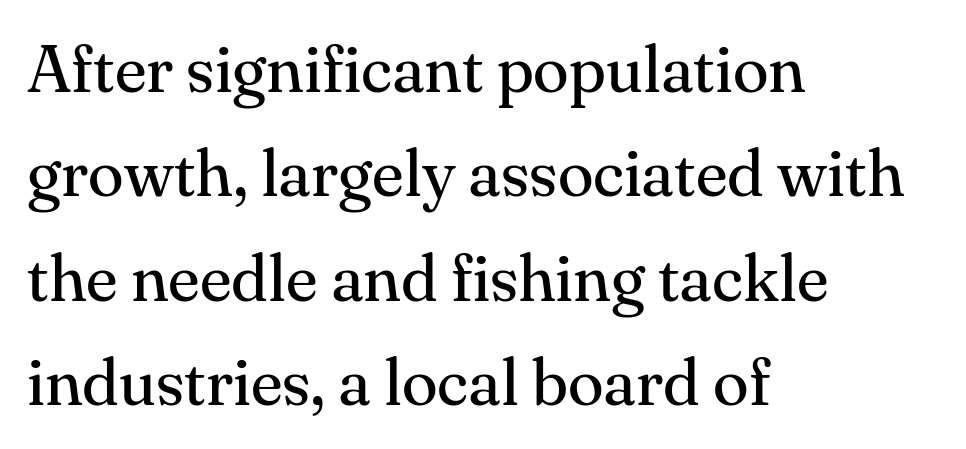
{"serif": "yes", "italic": "no", "bold": "no", "weight": "regular", "width": "normal", "stroke_contrast": "medium", "x_height": "small", "monospaced": "no", "underline": "no", "align": "left", "line_spacing": "normal", "line_spacing_ratio": 1.58, "letter_spacing": "normal", "letter_spacing_em": 0.0, "glyph_px": 66}
